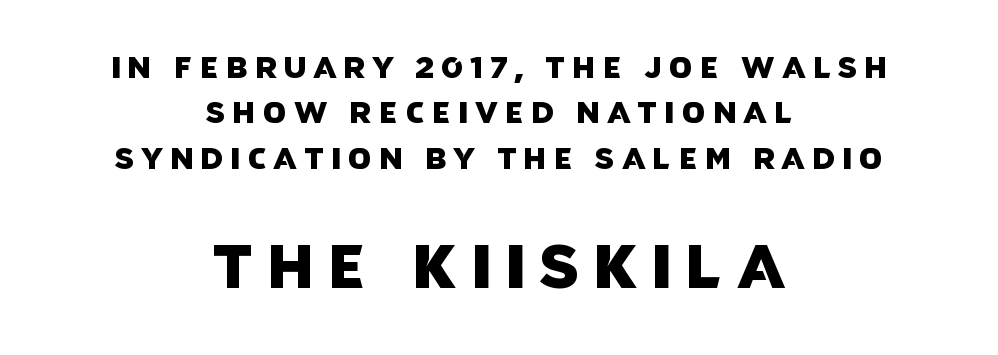
Two sizes are in play, and the larger belongs to the second block. The passage shown is not underscored anywhere. Spacing verdict: proportional, widths tailored to each character. Vertically, the passage feels balanced, rows spaced as you'd expect.
